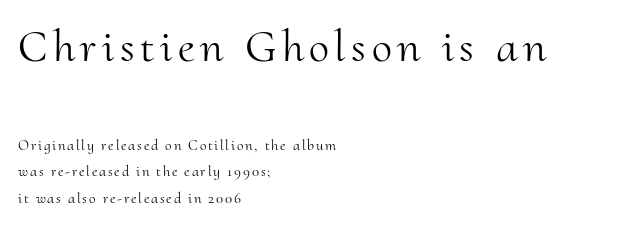
{"serif": "yes", "italic": "no", "bold": "no", "weight": "light", "width": "normal", "stroke_contrast": "medium", "x_height": "small", "monospaced": "no", "underline": "no", "align": "left", "line_spacing_ratio": 1.76, "larger_block": "first", "size_ratio": 3.07, "glyph_px": 46}
